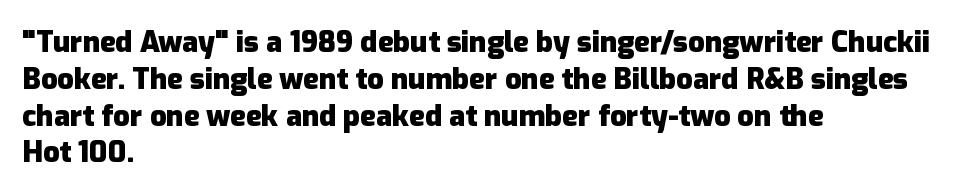
Q: Is the text bold? A: Yes.
Q: Is the text italic (slanted)? A: No, it is upright.
Q: Is the typeface a serif or a sans-serif typeface? A: Sans-serif.
Q: Is the text underlined? A: No.
Q: How is the paragraph aligned? A: Left-aligned.
Q: Is the spacing between letters normal or unusually wide? A: Normal.
Q: Is the spacing between lines tight, normal or loose? A: Normal.
Q: Width (condensed, normal, or wide)? A: Normal.
Q: Stroke contrast? A: Low.
Q: x-height? A: Medium.
Q: Monospaced? A: No.
